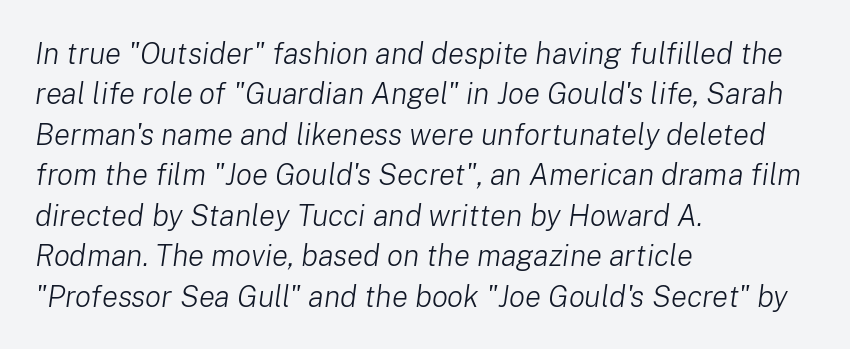
{"italic": "yes", "lean": "right", "slant_degrees": 8, "bold": "no", "weight": "light", "width": "normal", "stroke_contrast": "low", "x_height": "medium", "monospaced": "no", "underline": "no", "align": "left", "line_spacing": "normal", "line_spacing_ratio": 1.35, "letter_spacing": "normal", "letter_spacing_em": 0.0, "glyph_px": 30}
